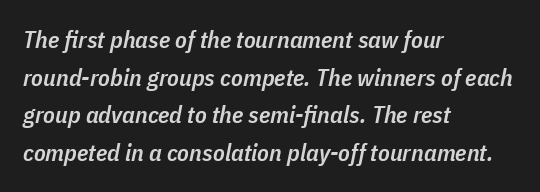
Observe the lean: these are italic letterforms. Summary of weight: moderately heavy, a semibold. The horizontal fit of the characters is conventional and even. Compared with typical paragraphs, the rows here are spaced about the same. The text block is weighted toward the left margin, trailing off unevenly rightward.
